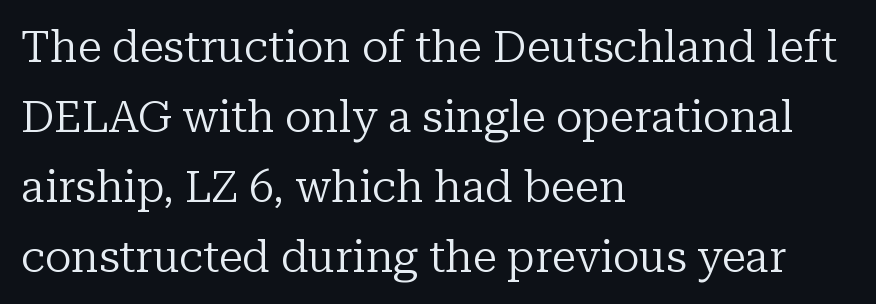
Q: Is the text bold? A: No.
Q: Is the text italic (slanted)? A: No, it is upright.
Q: Is the typeface a serif or a sans-serif typeface? A: Serif.
Q: Is the text underlined? A: No.
Q: How is the paragraph aligned? A: Left-aligned.
Q: Is the spacing between letters normal or unusually wide? A: Normal.
Q: Is the spacing between lines tight, normal or loose? A: Normal.
Q: Width (condensed, normal, or wide)? A: Normal.
Q: Stroke contrast? A: Low.
Q: x-height? A: Medium.
Q: Monospaced? A: No.
